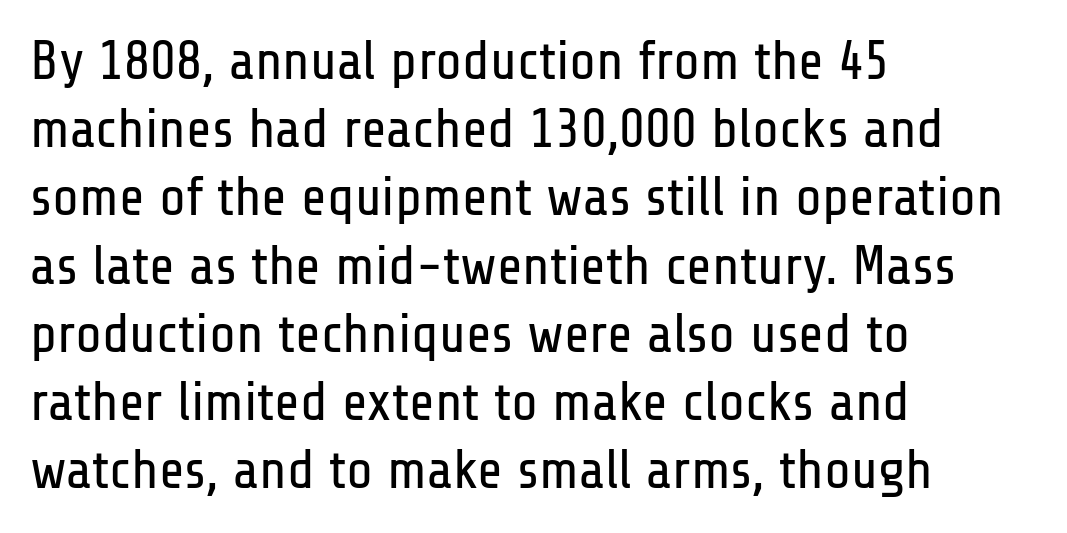
The lines are quadded left. Stem width sits at or under what a default text font uses. I'd call this a sans setting — the letters go barefoot. The font's upright variant was chosen for this text. Think of a printed novel: that variable character pitch is what you see here. A bare baseline throughout the passage.
